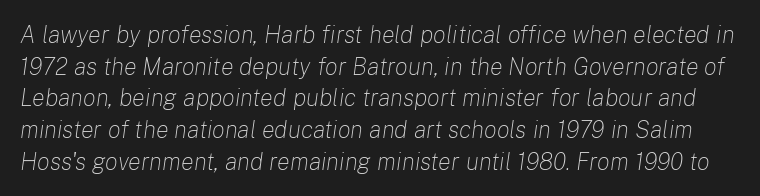
The image shows 24 px text type, italic (leaning right); set normal line spacing (1.32x), normal letter spacing, not underlined.
